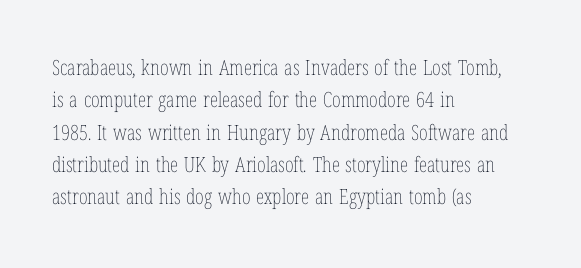
{"italic": "no", "bold": "no", "underline": "no", "align": "left", "line_spacing": "normal", "line_spacing_ratio": 1.54, "letter_spacing": "normal", "letter_spacing_em": 0.0, "glyph_px": 21}
